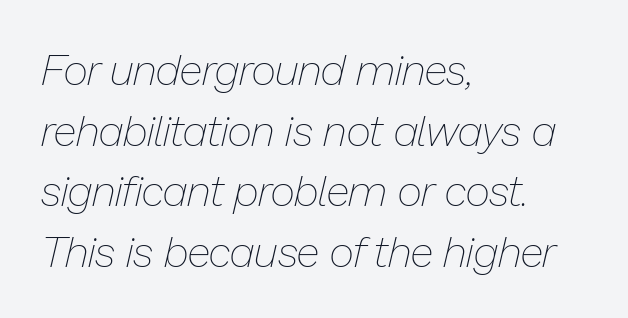
Q: Is the text bold? A: No.
Q: Is the text italic (slanted)? A: Yes, it leans right by about 13 degrees.
Q: Is the text underlined? A: No.
Q: How is the paragraph aligned? A: Left-aligned.
Q: Is the spacing between letters normal or unusually wide? A: Normal.
Q: Is the spacing between lines tight, normal or loose? A: Normal.
Q: Width (condensed, normal, or wide)? A: Normal.
Q: Stroke contrast? A: Low.
Q: x-height? A: Medium.
Q: Monospaced? A: No.
